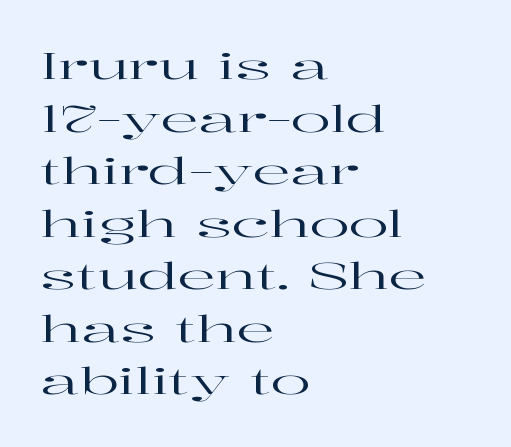
{"serif": "yes", "italic": "no", "width": "wide", "stroke_contrast": "high", "x_height": "medium", "monospaced": "no", "underline": "no", "align": "left", "line_spacing": "normal", "line_spacing_ratio": 1.42, "letter_spacing": "normal", "letter_spacing_em": 0.0, "glyph_px": 37}
